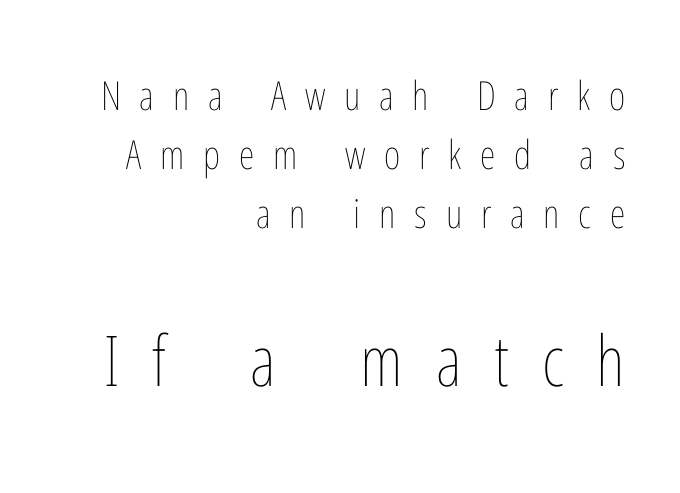
Q: Is the text bold? A: No.
Q: Is the text italic (slanted)? A: No, it is upright.
Q: Is the text underlined? A: No.
Q: How is the paragraph aligned? A: Right-aligned.
Q: Is the spacing between letters normal or unusually wide? A: Unusually wide.
Q: Is the spacing between lines tight, normal or loose? A: Normal.
Q: Which block of text is set in a larger size, the first (top) or the second (bottom)? A: The second (bottom) one.
Q: Width (condensed, normal, or wide)? A: Condensed.
Q: Stroke contrast? A: Low.
Q: x-height? A: Medium.
Q: Monospaced? A: No.
